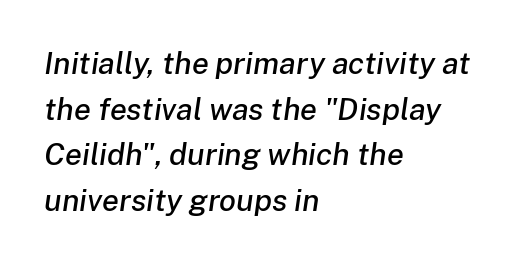
{"italic": "yes", "lean": "right", "slant_degrees": 8, "width": "normal", "stroke_contrast": "low", "x_height": "medium", "monospaced": "no", "underline": "no", "align": "left", "line_spacing": "normal", "line_spacing_ratio": 1.47, "letter_spacing": "normal", "letter_spacing_em": 0.0, "glyph_px": 31}
